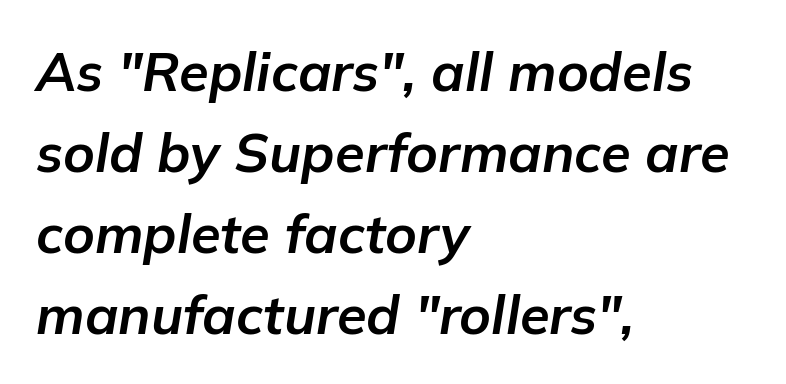
Q: Is the text bold? A: Yes.
Q: Is the text italic (slanted)? A: Yes, it leans right by about 9 degrees.
Q: Is the text underlined? A: No.
Q: How is the paragraph aligned? A: Left-aligned.
Q: Is the spacing between letters normal or unusually wide? A: Normal.
Q: Is the spacing between lines tight, normal or loose? A: Normal.
Q: Width (condensed, normal, or wide)? A: Normal.
Q: Stroke contrast? A: Low.
Q: x-height? A: Medium.
Q: Monospaced? A: No.
